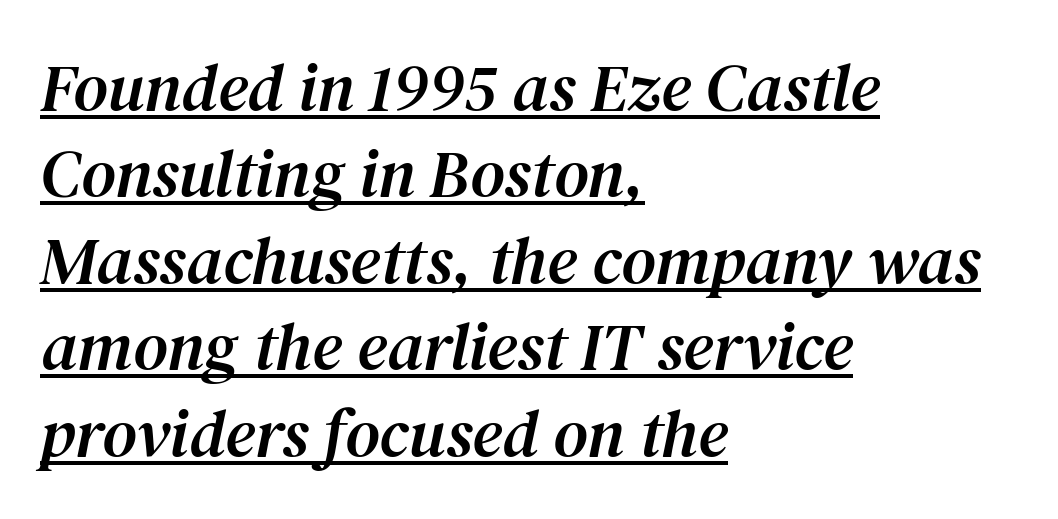
{"serif": "yes", "italic": "yes", "lean": "right", "slant_degrees": 12, "width": "normal", "stroke_contrast": "medium", "x_height": "medium", "monospaced": "no", "underline": "yes", "align": "left", "line_spacing": "normal", "line_spacing_ratio": 1.29, "letter_spacing": "normal", "letter_spacing_em": 0.0, "glyph_px": 67}
